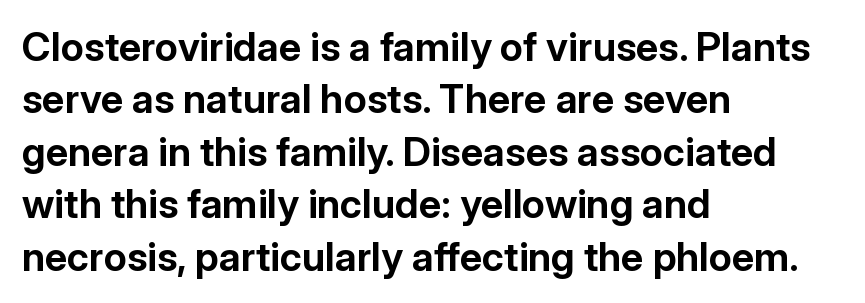
{"serif": "no", "italic": "no", "bold": "yes", "weight": "bold", "width": "normal", "stroke_contrast": "low", "x_height": "medium", "monospaced": "no", "underline": "no", "align": "left", "line_spacing": "normal", "line_spacing_ratio": 1.31, "letter_spacing": "normal", "letter_spacing_em": 0.0, "glyph_px": 40}
